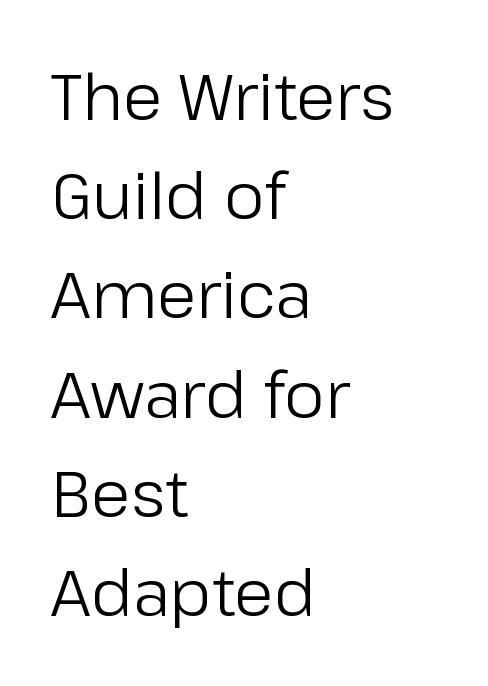
{"serif": "no", "italic": "no", "bold": "no", "weight": "regular", "width": "normal", "stroke_contrast": "low", "x_height": "medium", "monospaced": "no", "underline": "no", "align": "left", "line_spacing": "normal", "line_spacing_ratio": 1.55, "letter_spacing": "normal", "letter_spacing_em": 0.0, "glyph_px": 64}
